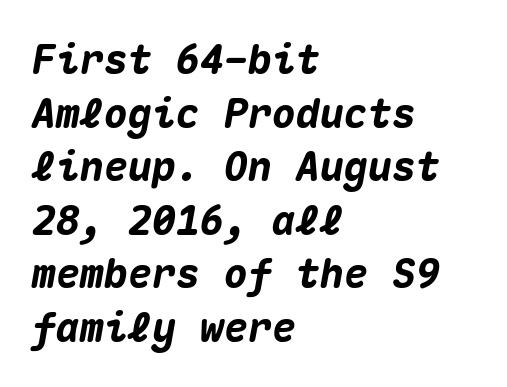
The image shows 40 px heavy type, italic (leaning right), monospaced; set left-aligned, normal line spacing (1.34x), normal letter spacing, not underlined; medium stroke contrast and a medium x-height.
